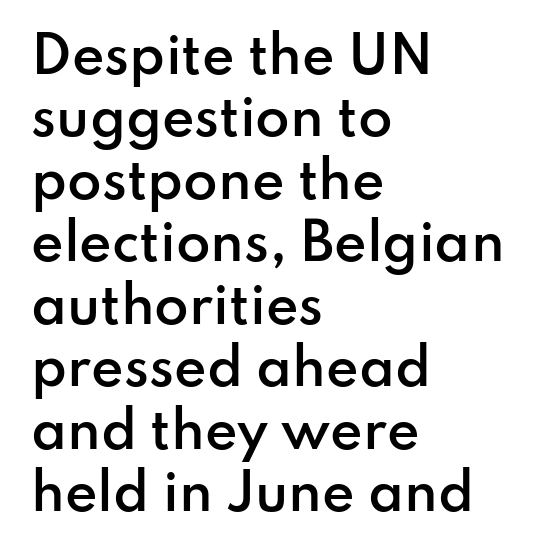
Q: Is the text bold? A: Semi-bold.
Q: Is the text italic (slanted)? A: No, it is upright.
Q: Is the typeface a serif or a sans-serif typeface? A: Sans-serif.
Q: Is the text underlined? A: No.
Q: How is the paragraph aligned? A: Left-aligned.
Q: Is the spacing between letters normal or unusually wide? A: Normal.
Q: Is the spacing between lines tight, normal or loose? A: Normal.
Q: Width (condensed, normal, or wide)? A: Normal.
Q: Stroke contrast? A: Low.
Q: x-height? A: Small.
Q: Monospaced? A: No.
